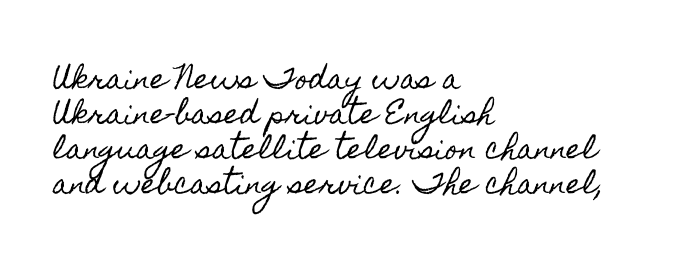
The image shows 27 px text type; set left-aligned, normal line spacing (1.3x), normal letter spacing, not underlined.
